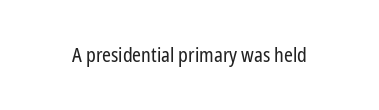
Q: Is the text bold? A: No.
Q: Is the text italic (slanted)? A: No, it is upright.
Q: Is the text underlined? A: No.
Q: Is the spacing between letters normal or unusually wide? A: Normal.
